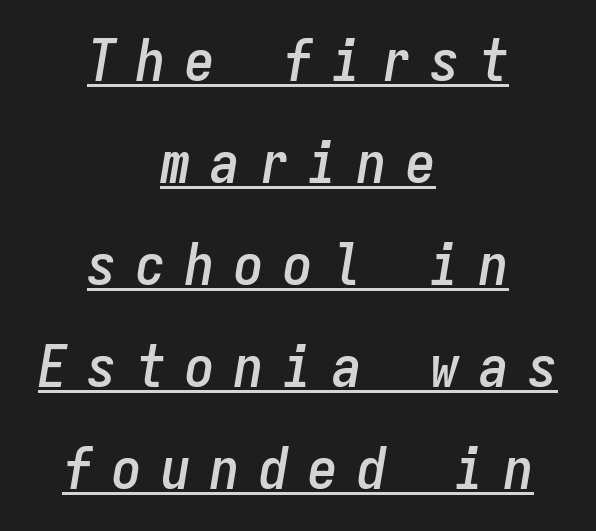
Caption: multi-line text, centered on the measure. Like a heading marked for emphasis, these lines bear an underscore. Spacing between characters has been opened up far beyond the box default. Here the designer chose a console-style face with uniform glyph widths. This sample uses an oblique cut, with every glyph tilted off the vertical.
